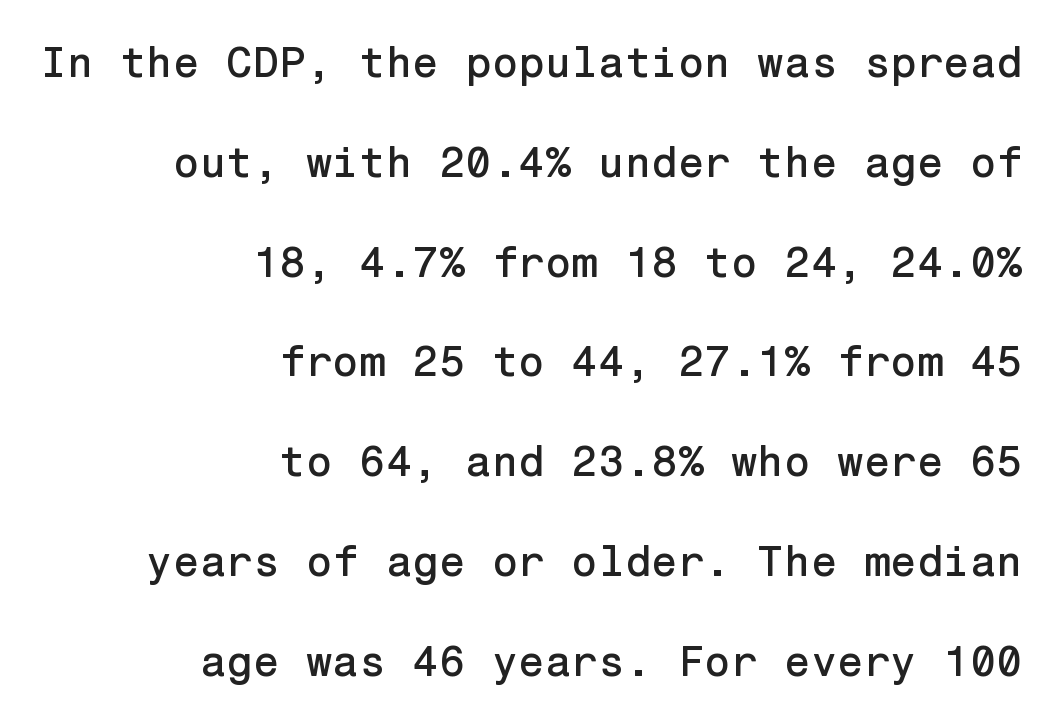
Notice how the passage keeps a crisp vertical edge on the right only. Nobody touched the tracking dial on this one. Each new line begins a long way beneath the previous one. Any mark beneath the type? The region is blank.
